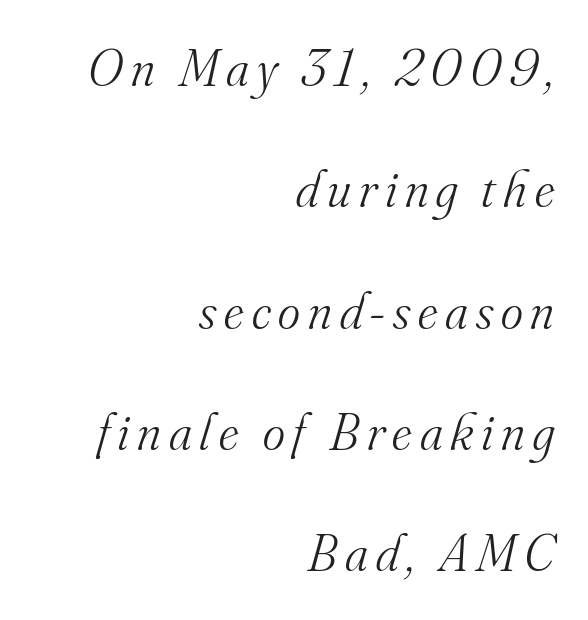
Q: Is the text bold? A: No.
Q: Is the text italic (slanted)? A: Yes, it leans right by about 16 degrees.
Q: Is the typeface a serif or a sans-serif typeface? A: Serif.
Q: Is the text underlined? A: No.
Q: How is the paragraph aligned? A: Right-aligned.
Q: Is the spacing between lines tight, normal or loose? A: Loose.
Q: Width (condensed, normal, or wide)? A: Normal.
Q: Stroke contrast? A: Medium.
Q: x-height? A: Small.
Q: Monospaced? A: No.
